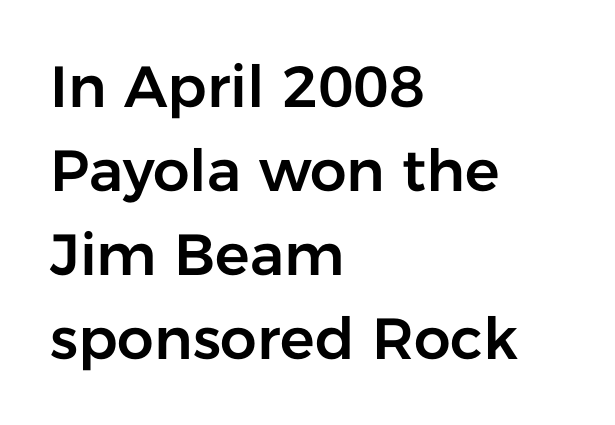
Q: Is the text italic (slanted)? A: No, it is upright.
Q: Is the typeface a serif or a sans-serif typeface? A: Sans-serif.
Q: Is the text underlined? A: No.
Q: How is the paragraph aligned? A: Left-aligned.
Q: Is the spacing between letters normal or unusually wide? A: Normal.
Q: Is the spacing between lines tight, normal or loose? A: Normal.
Q: Width (condensed, normal, or wide)? A: Normal.
Q: Stroke contrast? A: Low.
Q: x-height? A: Medium.
Q: Monospaced? A: No.
